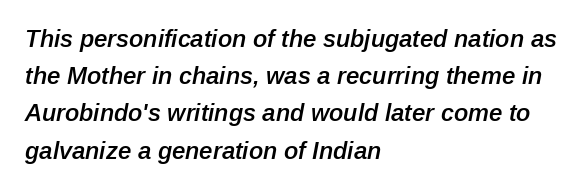
The image shows 24 px text type, italic (leaning right); set left-aligned, normal line spacing (1.55x), normal letter spacing, not underlined.
